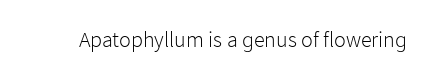
Q: Is the text bold? A: No.
Q: Is the text italic (slanted)? A: No, it is upright.
Q: Is the text underlined? A: No.
Q: Is the spacing between letters normal or unusually wide? A: Normal.
